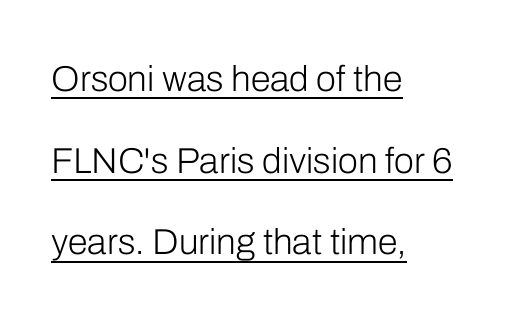
Looks like regular typesetting: each glyph gets only the width it needs. The font's upright variant was chosen for this text. Stem width sits at or under what a default text font uses. No extra tracking has been applied to these lines. This sample trades compactness for vertical openness between lines. The lettering is marked with a stroke running underneath it.
